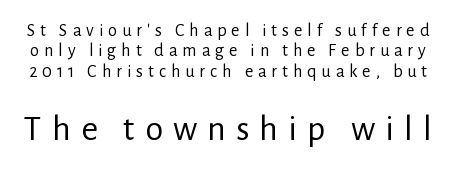
Q: Is the text bold? A: No.
Q: Is the text italic (slanted)? A: No, it is upright.
Q: Is the typeface a serif or a sans-serif typeface? A: Sans-serif.
Q: Is the text underlined? A: No.
Q: Is the spacing between letters normal or unusually wide? A: Unusually wide.
Q: Is the spacing between lines tight, normal or loose? A: Tight.
Q: Which block of text is set in a larger size, the first (top) or the second (bottom)? A: The second (bottom) one.
Q: Width (condensed, normal, or wide)? A: Normal.
Q: Stroke contrast? A: Low.
Q: x-height? A: Medium.
Q: Monospaced? A: No.
